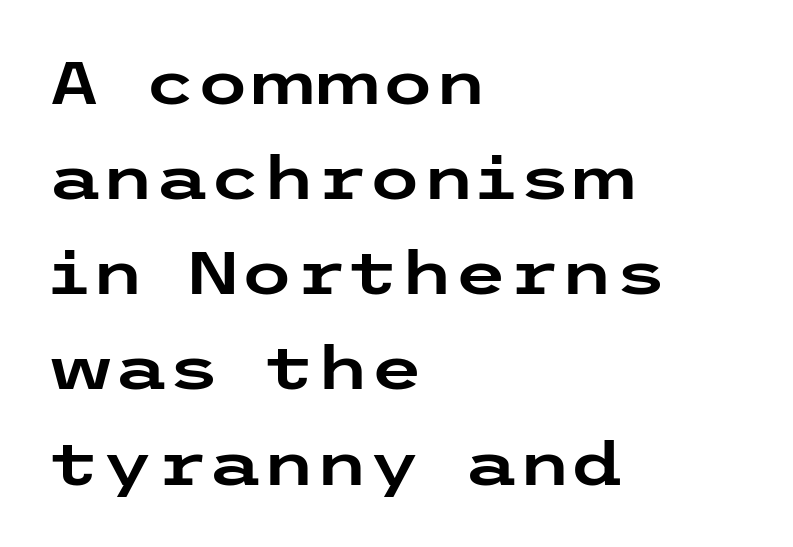
Q: Is the text italic (slanted)? A: No, it is upright.
Q: Is the typeface a serif or a sans-serif typeface? A: Sans-serif.
Q: Is the text underlined? A: No.
Q: How is the paragraph aligned? A: Left-aligned.
Q: Is the spacing between letters normal or unusually wide? A: Normal.
Q: Is the spacing between lines tight, normal or loose? A: Normal.
Q: Width (condensed, normal, or wide)? A: Wide.
Q: Stroke contrast? A: Low.
Q: x-height? A: Medium.
